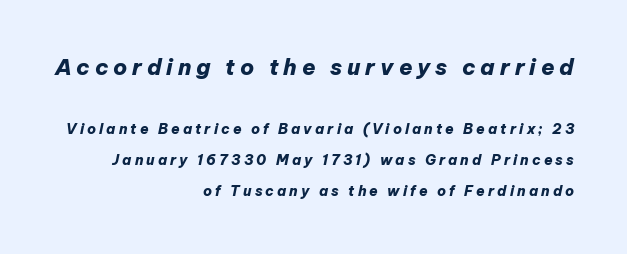
Q: Is the text bold? A: Yes.
Q: Is the text italic (slanted)? A: Yes, it leans right by about 12 degrees.
Q: Is the text underlined? A: No.
Q: How is the paragraph aligned? A: Right-aligned.
Q: Is the spacing between letters normal or unusually wide? A: Unusually wide.
Q: Is the spacing between lines tight, normal or loose? A: Loose.
Q: Which block of text is set in a larger size, the first (top) or the second (bottom)? A: The first (top) one.
